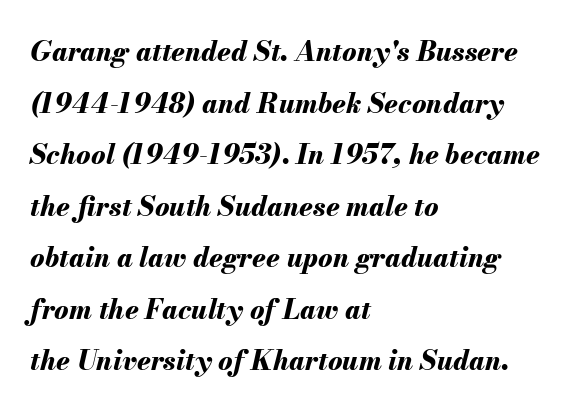
The image shows 27 px bold type, italic (leaning right); set left-aligned, loose line spacing (1.91x), normal letter spacing, not underlined.
